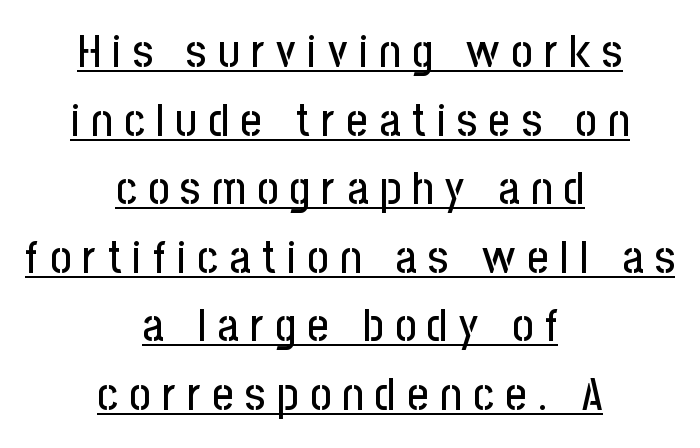
{"serif": "no", "italic": "no", "width": "condensed", "stroke_contrast": "low", "x_height": "medium", "monospaced": "no", "underline": "yes", "align": "center", "line_spacing": "normal", "line_spacing_ratio": 1.49, "letter_spacing": "wide", "letter_spacing_em": 0.25, "glyph_px": 46}
